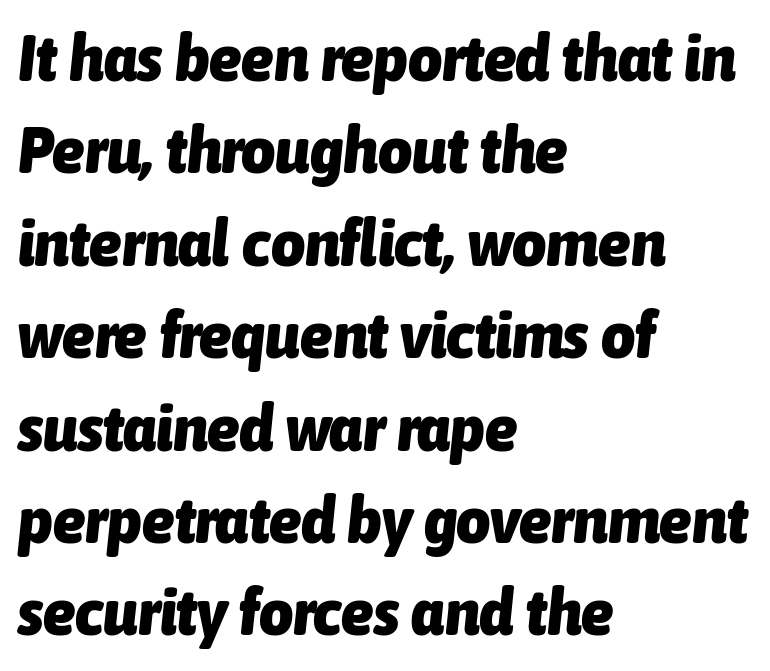
The image shows 66 px heavy, condensed type, italic (leaning right); set left-aligned, normal line spacing (1.4x), normal letter spacing, not underlined; low stroke contrast and a medium x-height.
